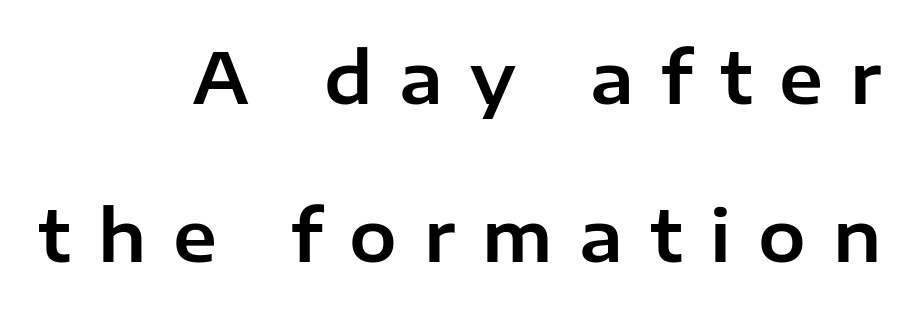
The image shows 71 px sans-serif type, upright; set right-aligned, loose line spacing (2.23x), unusually wide letter spacing (+0.38 em), not underlined; low stroke contrast and a medium x-height.
